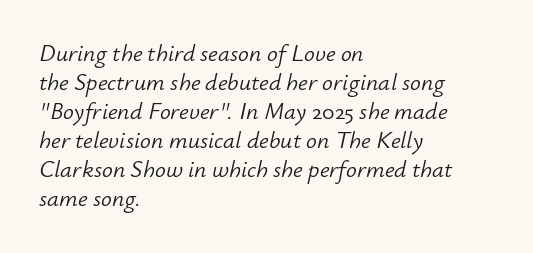
The type is set solid horizontally, with unmodified tracking. The strip under each line holds only bare page. This reads as an unemphasized weight, regular at the heaviest. Line beginnings align vertically; line endings do not. Quick note: italic.
